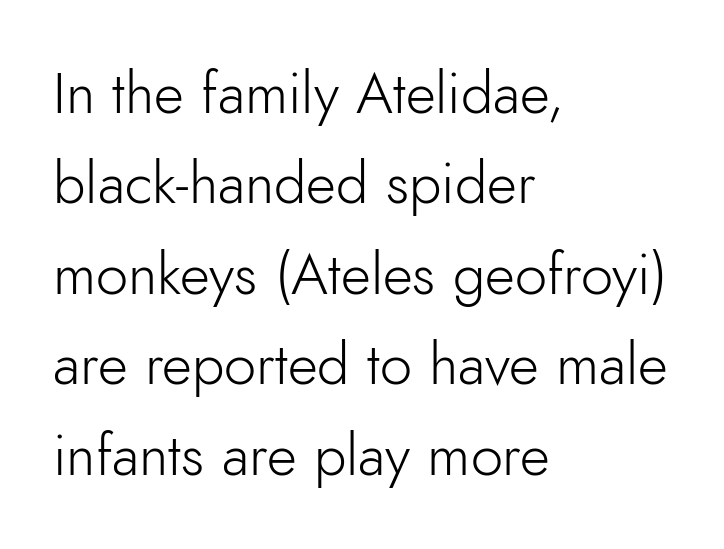
Q: Is the text bold? A: No.
Q: Is the text italic (slanted)? A: No, it is upright.
Q: Is the typeface a serif or a sans-serif typeface? A: Sans-serif.
Q: Is the text underlined? A: No.
Q: How is the paragraph aligned? A: Left-aligned.
Q: Is the spacing between letters normal or unusually wide? A: Normal.
Q: Is the spacing between lines tight, normal or loose? A: Normal.
Q: Width (condensed, normal, or wide)? A: Normal.
Q: Stroke contrast? A: Low.
Q: x-height? A: Small.
Q: Monospaced? A: No.
